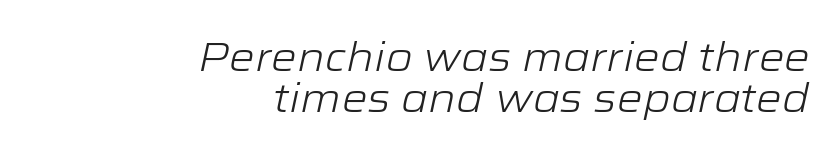
Q: Is the text bold? A: No.
Q: Is the text italic (slanted)? A: Yes, it leans right by about 12 degrees.
Q: Is the text underlined? A: No.
Q: How is the paragraph aligned? A: Right-aligned.
Q: Is the spacing between letters normal or unusually wide? A: Normal.
Q: Is the spacing between lines tight, normal or loose? A: Tight.
Q: Width (condensed, normal, or wide)? A: Wide.
Q: Stroke contrast? A: Low.
Q: x-height? A: Medium.
Q: Monospaced? A: No.
